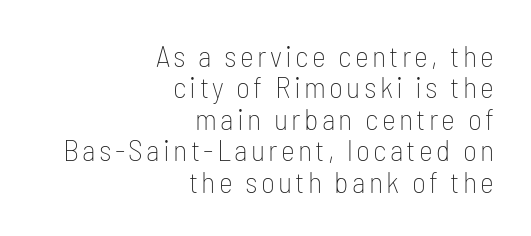
{"serif": "no", "italic": "no", "bold": "no", "weight": "thin", "width": "condensed", "stroke_contrast": "low", "x_height": "medium", "monospaced": "no", "underline": "no", "align": "right", "line_spacing": "tight", "line_spacing_ratio": 1.05, "glyph_px": 30}
